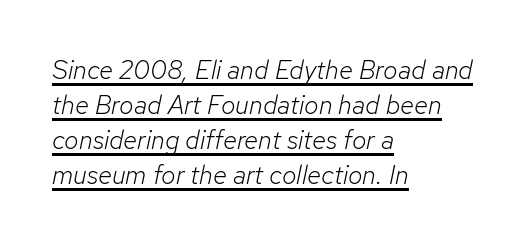
The image shows 26 px text type, italic (leaning right); set left-aligned, normal line spacing (1.35x), normal letter spacing, underlined.
